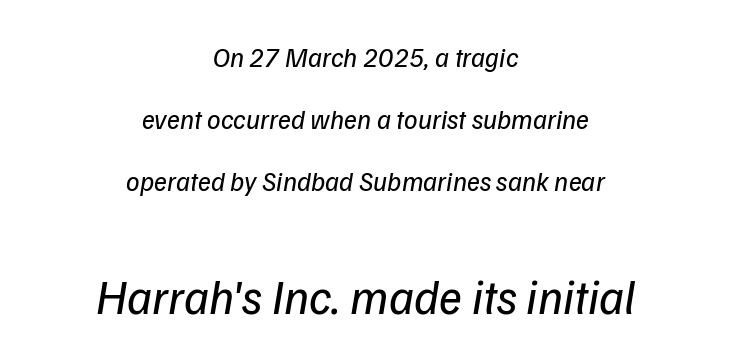
Q: Is the text bold? A: No.
Q: Is the typeface a serif or a sans-serif typeface? A: Sans-serif.
Q: Is the text underlined? A: No.
Q: How is the paragraph aligned? A: Centered.
Q: Is the spacing between letters normal or unusually wide? A: Normal.
Q: Is the spacing between lines tight, normal or loose? A: Loose.
Q: Which block of text is set in a larger size, the first (top) or the second (bottom)? A: The second (bottom) one.
Q: Width (condensed, normal, or wide)? A: Normal.
Q: Stroke contrast? A: Low.
Q: x-height? A: Medium.
Q: Monospaced? A: No.
